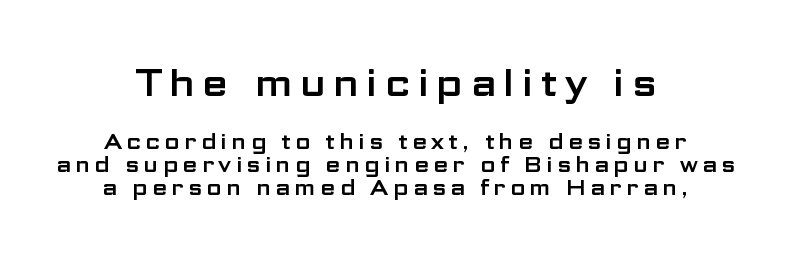
The image shows 38 px wide sans-serif type, upright; set centered, tight line spacing (1.06x), not underlined; the first (top) block is 1.73x larger; low stroke contrast and a medium x-height.
